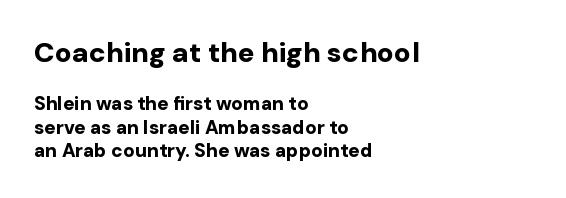
The face used here has the dense, thick strokes of a bold. The face used here appears at its bigger size in the upper chunk. Descender tails drop into unmarked territory. Is this a fixed-width face? No — the glyphs have proportional, varying widths. Type style note: lacks serifs. This rendering uses left alignment, leaving the right contour irregular.
